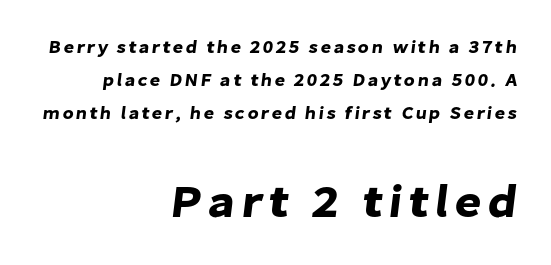
{"serif": "no", "width": "normal", "stroke_contrast": "low", "x_height": "medium", "monospaced": "no", "underline": "no", "align": "right", "line_spacing_ratio": 1.83, "larger_block": "second", "size_ratio": 2.56, "glyph_px": 46}
